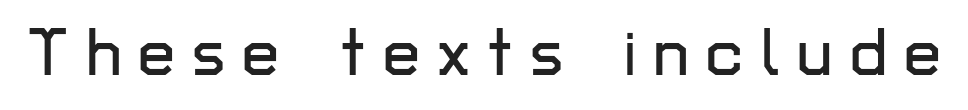
Q: Is the text italic (slanted)? A: No, it is upright.
Q: Is the typeface a serif or a sans-serif typeface? A: Sans-serif.
Q: Is the text underlined? A: No.
Q: Is the spacing between letters normal or unusually wide? A: Unusually wide.
Q: Width (condensed, normal, or wide)? A: Normal.
Q: Stroke contrast? A: Low.
Q: x-height? A: Medium.
Q: Monospaced? A: No.
